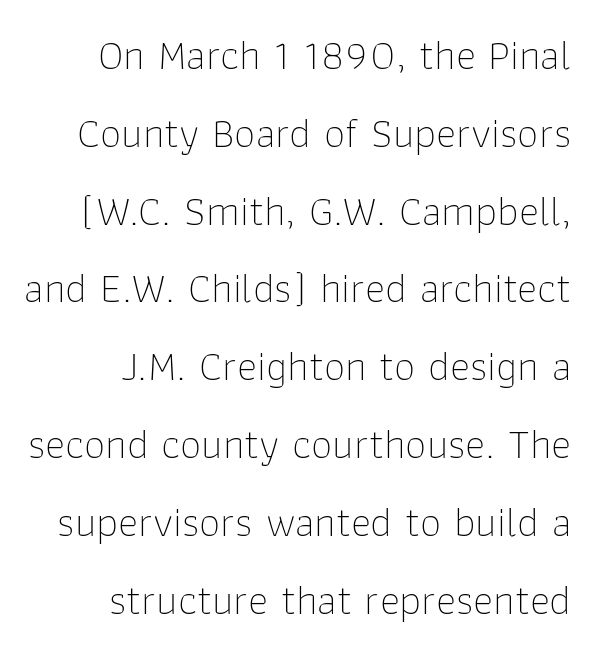
Q: Is the text bold? A: No.
Q: Is the text italic (slanted)? A: No, it is upright.
Q: Is the typeface a serif or a sans-serif typeface? A: Sans-serif.
Q: Is the text underlined? A: No.
Q: How is the paragraph aligned? A: Right-aligned.
Q: Is the spacing between letters normal or unusually wide? A: Normal.
Q: Width (condensed, normal, or wide)? A: Normal.
Q: Stroke contrast? A: Low.
Q: x-height? A: Medium.
Q: Monospaced? A: No.
